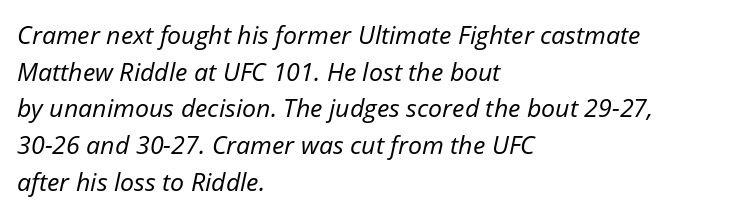
Q: Is the text bold? A: No.
Q: Is the text italic (slanted)? A: Yes, it leans right by about 12 degrees.
Q: Is the text underlined? A: No.
Q: How is the paragraph aligned? A: Left-aligned.
Q: Is the spacing between letters normal or unusually wide? A: Normal.
Q: Is the spacing between lines tight, normal or loose? A: Normal.
